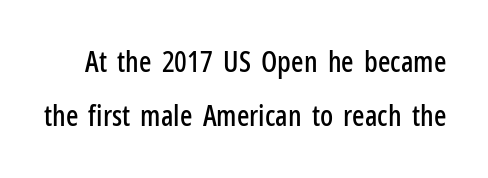
The letters carry no serifs — their stems end cleanly without finishing strokes. Each row of text sits above clean, open space. Designer's note — italics off, roman on. The face used here is proportionally spaced, like ordinary book or web type. Caption: standard tracking, unaltered.
